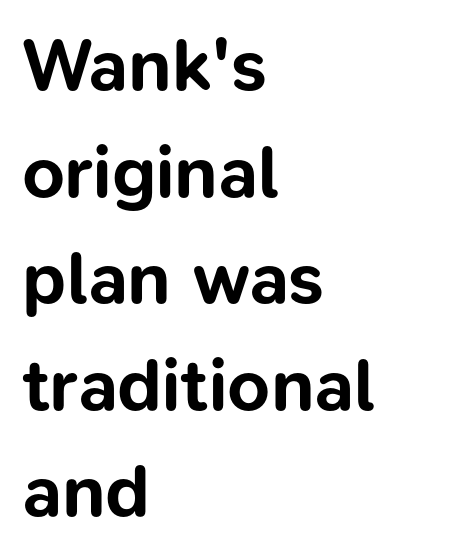
Q: Is the text bold? A: Yes.
Q: Is the text italic (slanted)? A: No, it is upright.
Q: Is the typeface a serif or a sans-serif typeface? A: Sans-serif.
Q: Is the text underlined? A: No.
Q: How is the paragraph aligned? A: Left-aligned.
Q: Is the spacing between letters normal or unusually wide? A: Normal.
Q: Is the spacing between lines tight, normal or loose? A: Normal.
Q: Width (condensed, normal, or wide)? A: Normal.
Q: Stroke contrast? A: Low.
Q: x-height? A: Medium.
Q: Monospaced? A: No.
